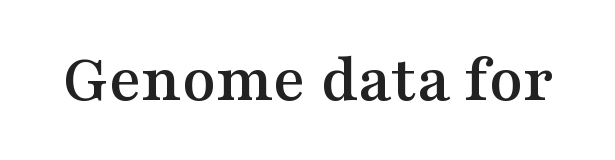
The image shows 69 px wide serif type, upright; set normal letter spacing, not underlined; medium stroke contrast and a medium x-height.
